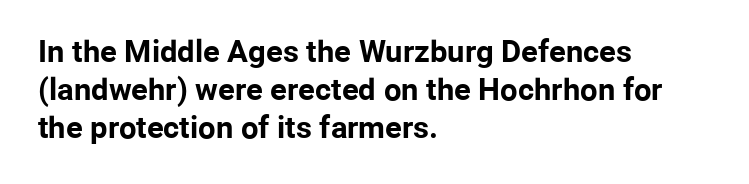
The image shows 31 px bold sans-serif type, upright; set left-aligned, line spacing 1.22x, normal letter spacing, not underlined; low stroke contrast and a medium x-height.
